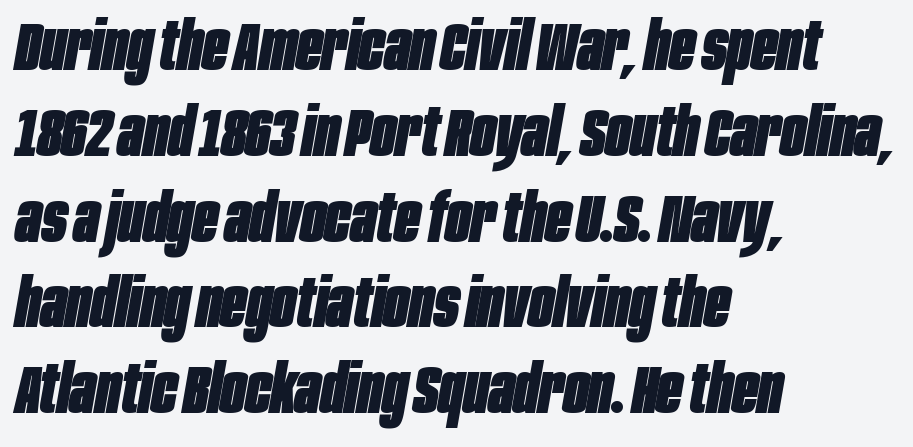
The image shows 67 px heavy, condensed type, italic (leaning right); set left-aligned, normal line spacing (1.28x), normal letter spacing, not underlined; low stroke contrast and a large x-height.
